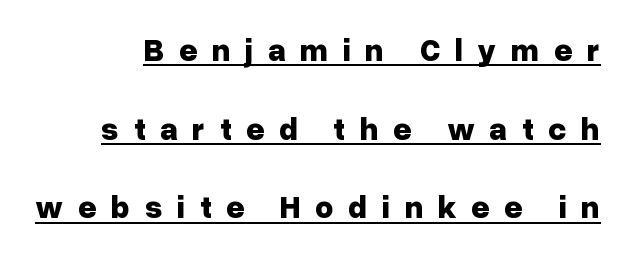
{"serif": "no", "italic": "no", "bold": "yes", "weight": "bold", "width": "normal", "stroke_contrast": "low", "x_height": "medium", "monospaced": "no", "underline": "yes", "line_spacing": "loose", "line_spacing_ratio": 2.46, "letter_spacing": "wide", "letter_spacing_em": 0.45, "glyph_px": 32}
